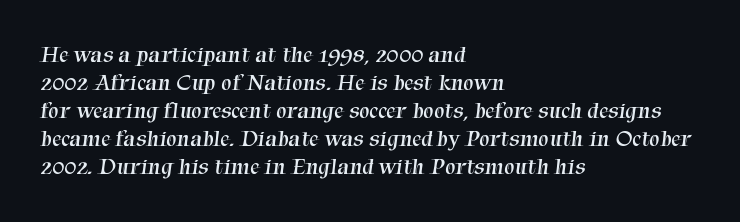
The image shows 23 px text type; set left-aligned, line spacing 1.22x, normal letter spacing, not underlined.
